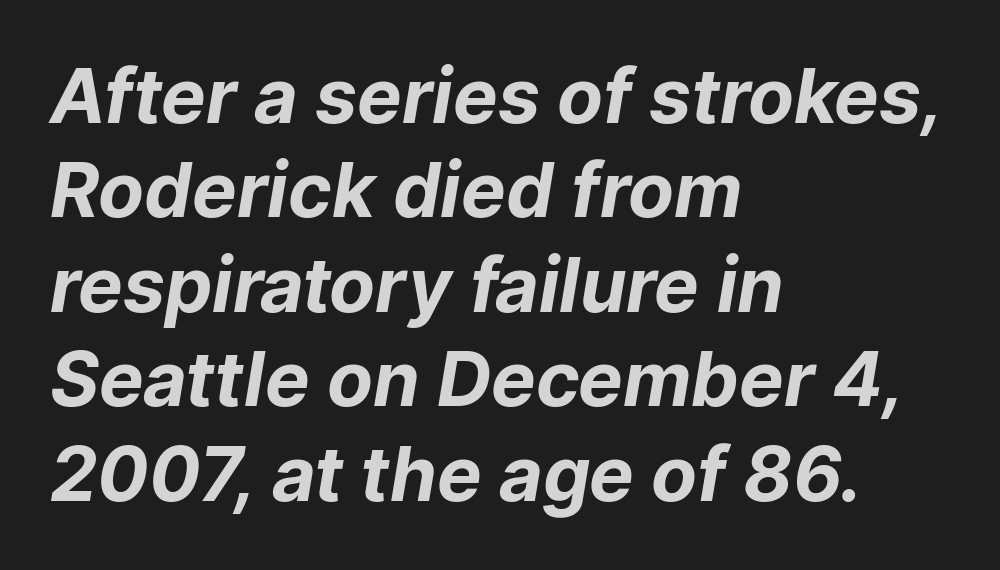
{"serif": "no", "bold": "yes", "weight": "bold", "width": "normal", "stroke_contrast": "low", "x_height": "medium", "monospaced": "no", "underline": "no", "align": "left", "line_spacing": "normal", "line_spacing_ratio": 1.26, "letter_spacing": "normal", "letter_spacing_em": 0.0, "glyph_px": 75}
